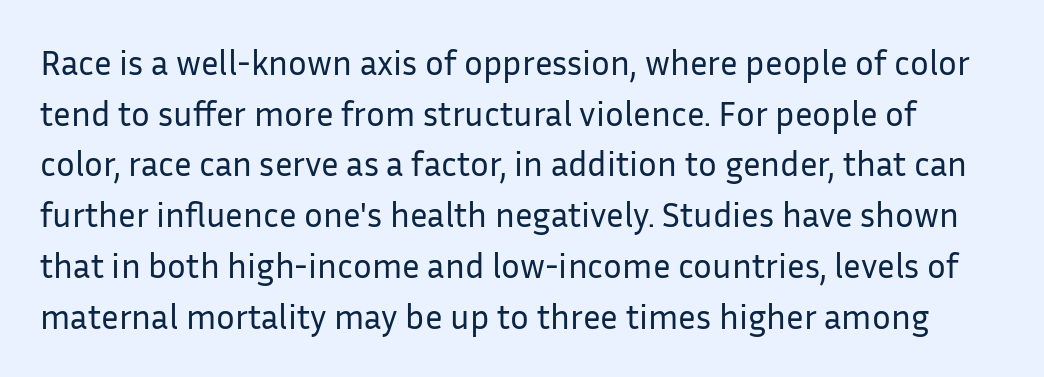
{"serif": "no", "italic": "no", "bold": "no", "weight": "regular", "width": "normal", "stroke_contrast": "low", "x_height": "medium", "monospaced": "no", "underline": "no", "line_spacing": "normal", "line_spacing_ratio": 1.45, "letter_spacing": "normal", "letter_spacing_em": 0.0, "glyph_px": 35}
